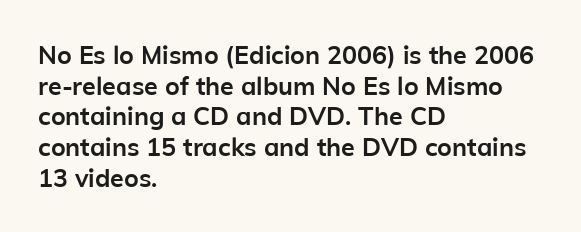
Q: Is the text bold? A: Yes.
Q: Is the text italic (slanted)? A: No, it is upright.
Q: Is the text underlined? A: No.
Q: How is the paragraph aligned? A: Left-aligned.
Q: Is the spacing between letters normal or unusually wide? A: Normal.
